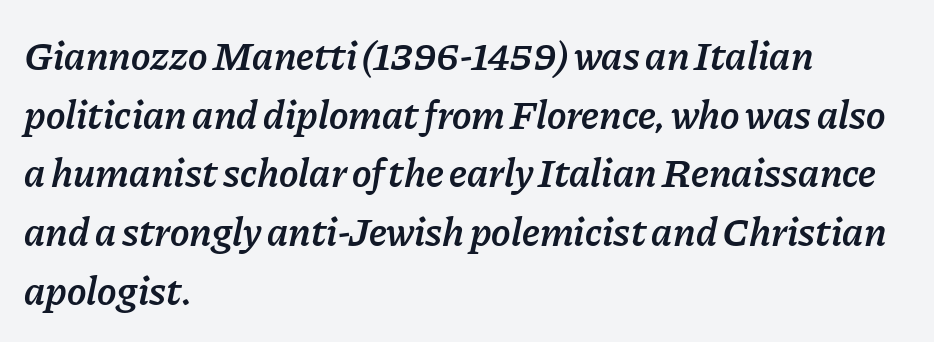
The image shows 41 px semibold type, italic (leaning right); set left-aligned, normal line spacing (1.43x), normal letter spacing, not underlined; low stroke contrast and a medium x-height.
